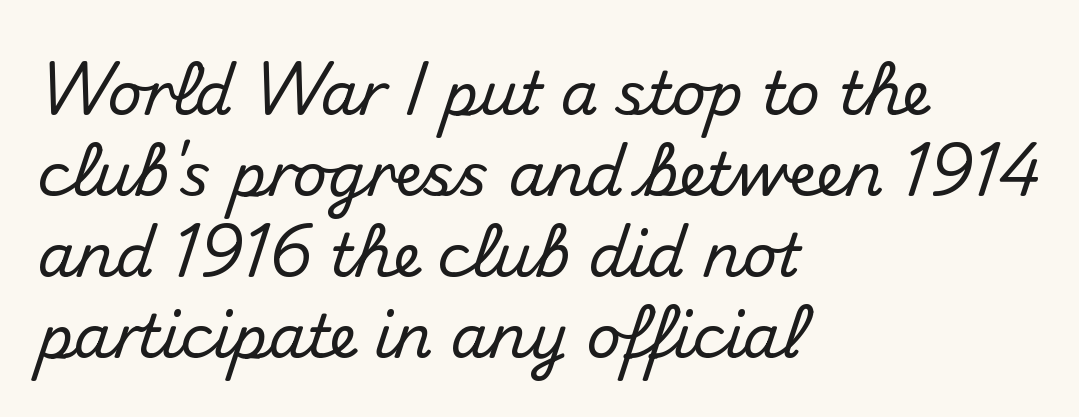
Line starts are locked; line ends wander. Summary of vertical rhythm: regular, with standard interline spacing. Serifs: no, the terminals of the letterforms are clean. A clean baseline with only descenders dipping below it.
